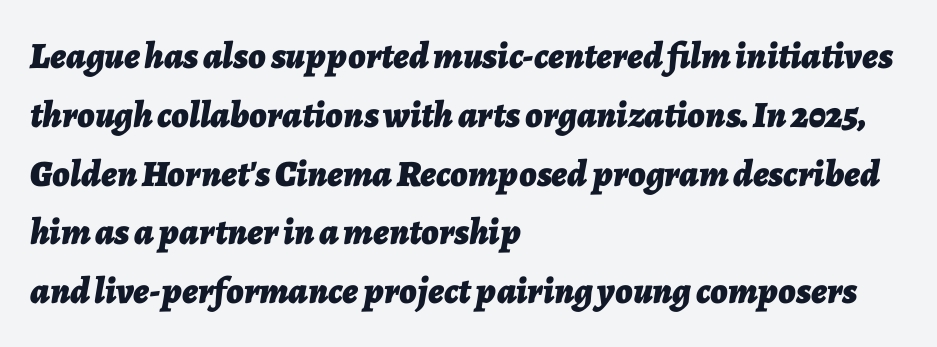
Rule under the text: the space is simply empty. The ragged edge is on the right, which tells us the setting is flush left. Character widths vary here, with narrow letters taking less room than wide ones. Spacing between characters is what you'd get straight out of the box.
